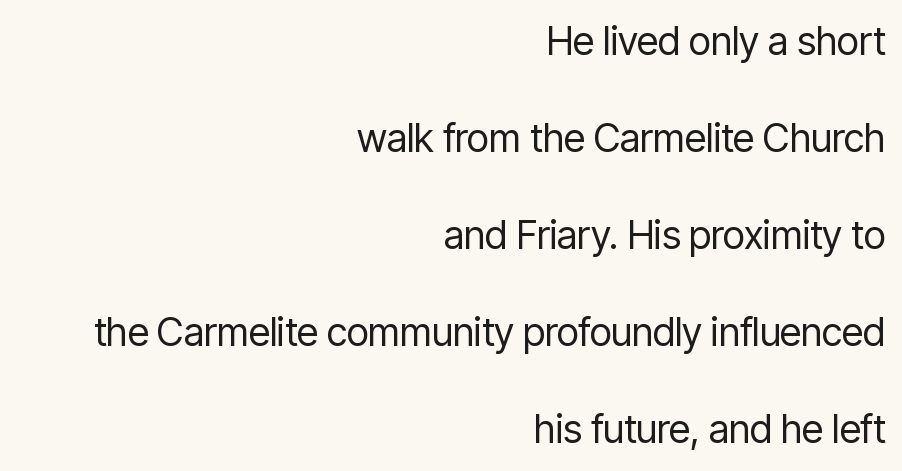
Q: Is the text bold? A: No.
Q: Is the text italic (slanted)? A: No, it is upright.
Q: Is the typeface a serif or a sans-serif typeface? A: Sans-serif.
Q: Is the text underlined? A: No.
Q: How is the paragraph aligned? A: Right-aligned.
Q: Is the spacing between letters normal or unusually wide? A: Normal.
Q: Is the spacing between lines tight, normal or loose? A: Loose.
Q: Width (condensed, normal, or wide)? A: Condensed.
Q: Stroke contrast? A: Low.
Q: x-height? A: Medium.
Q: Monospaced? A: No.
